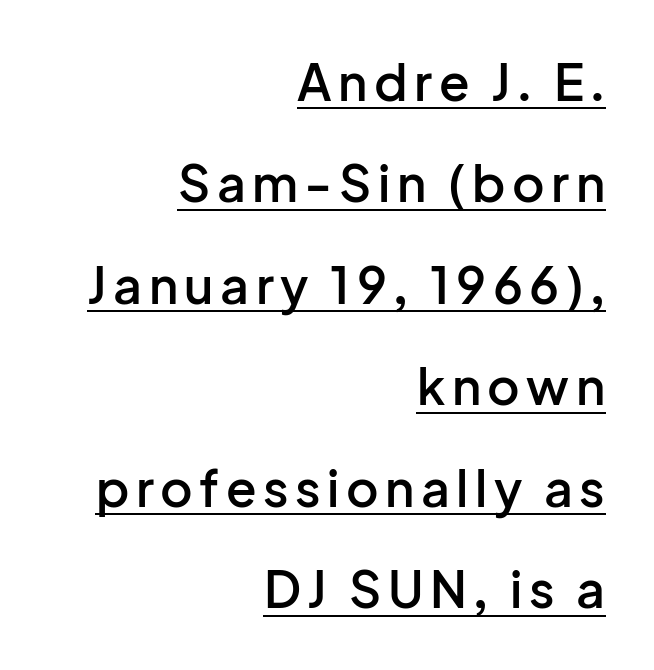
The image shows 50 px semibold sans-serif type, upright; set right-aligned, loose line spacing (2.03x), underlined; low stroke contrast and a medium x-height.
